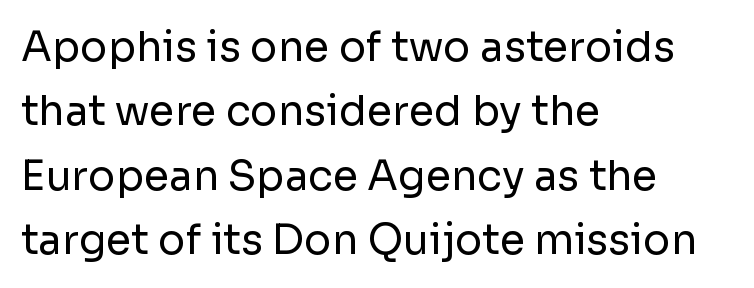
Font category for this specimen: sans-serif. The weight tops out at a normal text grade. Notice how the passage keeps a crisp vertical edge on the left only. Italic? Not at all — the glyphs are vertical. Interline gaps are of average width in this sample.
